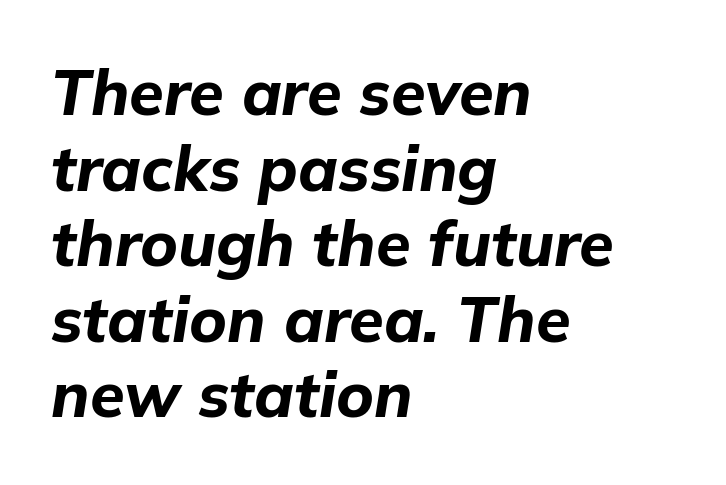
{"italic": "yes", "lean": "right", "slant_degrees": 9, "bold": "yes", "weight": "bold", "width": "normal", "stroke_contrast": "low", "x_height": "medium", "monospaced": "no", "underline": "no", "align": "left", "line_spacing_ratio": 1.2, "letter_spacing": "normal", "letter_spacing_em": 0.0, "glyph_px": 63}
